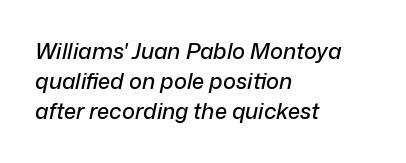
Regular leading. Horizontal alignment here is leftward, the default for most running prose. Italic: yes, the glyphs are oblique. The strip under each line holds only bare page. Tracking value appears to be zero — textbook default spacing.
